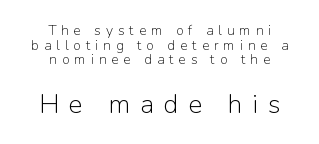
Q: Is the text bold? A: No.
Q: Is the text italic (slanted)? A: No, it is upright.
Q: Is the text underlined? A: No.
Q: How is the paragraph aligned? A: Centered.
Q: Is the spacing between letters normal or unusually wide? A: Unusually wide.
Q: Is the spacing between lines tight, normal or loose? A: Tight.
Q: Which block of text is set in a larger size, the first (top) or the second (bottom)? A: The second (bottom) one.
